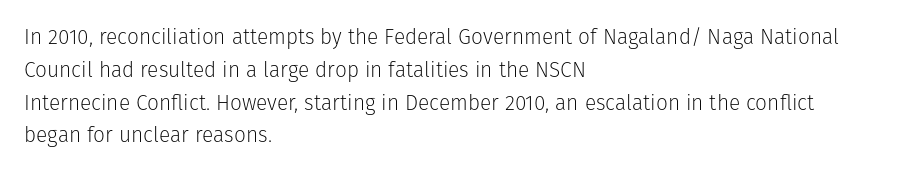
The image shows 21 px text type, upright; set left-aligned, normal line spacing (1.56x), normal letter spacing, not underlined.
